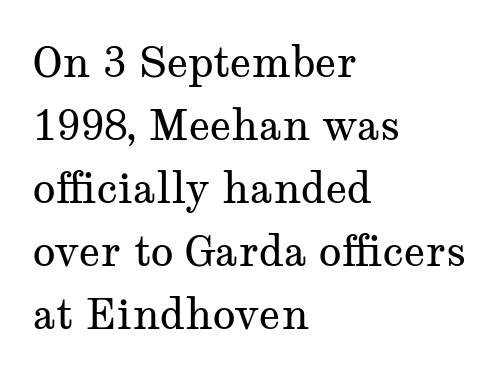
Font category for this specimen: serif. Quick note: interline space is typical. Nobody touched the tracking dial on this one. Descenders are the only things crossing below the line. Style check: upright. Think of a printed novel: that variable character pitch is what you see here.
